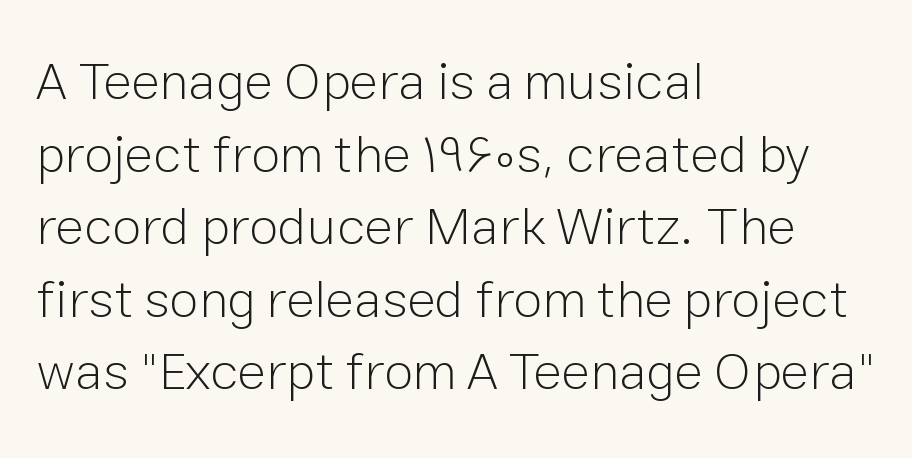
The image shows 53 px light sans-serif type, upright; set left-aligned, normal line spacing (1.37x), normal letter spacing, not underlined; low stroke contrast and a medium x-height.
